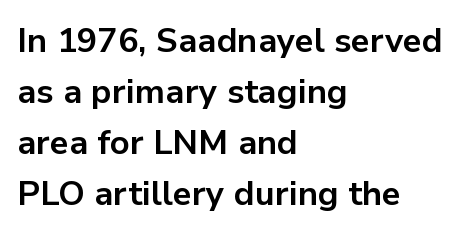
Q: Is the text bold? A: Yes.
Q: Is the text italic (slanted)? A: No, it is upright.
Q: Is the typeface a serif or a sans-serif typeface? A: Sans-serif.
Q: Is the text underlined? A: No.
Q: How is the paragraph aligned? A: Left-aligned.
Q: Is the spacing between letters normal or unusually wide? A: Normal.
Q: Is the spacing between lines tight, normal or loose? A: Normal.
Q: Width (condensed, normal, or wide)? A: Normal.
Q: Stroke contrast? A: Low.
Q: x-height? A: Medium.
Q: Monospaced? A: No.
